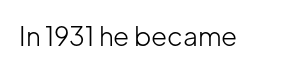
A roman cut, with each character standing at attention. Decoration check: the copy has no underline. The gaps between neighbouring characters are ordinary and unremarkable. Bold? No — there's no thickening of the strokes.
